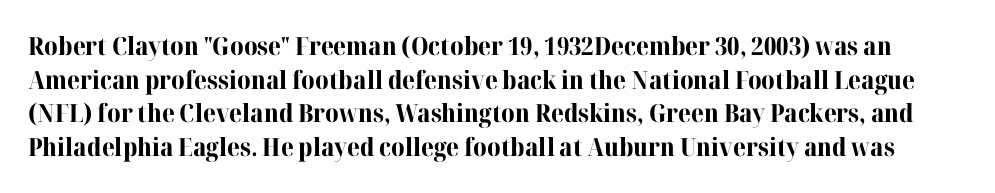
Q: Is the text bold? A: Yes.
Q: Is the text italic (slanted)? A: No, it is upright.
Q: Is the text underlined? A: No.
Q: Is the spacing between letters normal or unusually wide? A: Normal.
Q: Is the spacing between lines tight, normal or loose? A: Normal.
